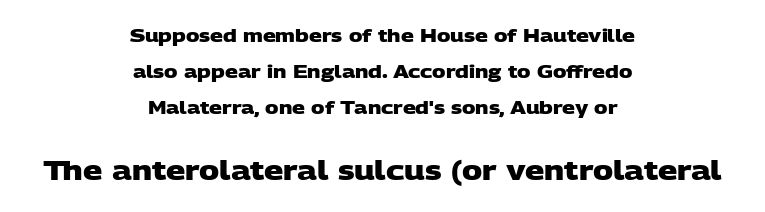
The image shows 27 px bold type; set centered, loose line spacing (1.99x), normal letter spacing, not underlined; the second (bottom) block is 1.5x larger.
